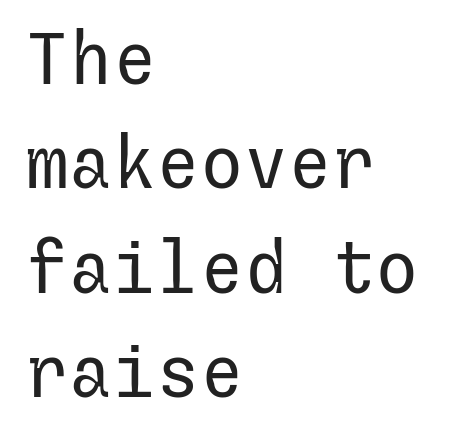
Stems here are at most as thick as an everyday book face. Successive baselines arrive at the customary interval. Letter spacing: default. Line beginnings align vertically; line endings do not. Quick note: not italic, upright.
